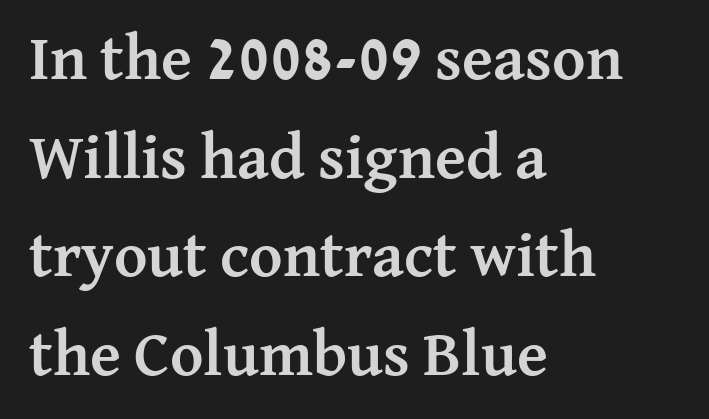
The image shows 64 px semibold serif type, upright; set left-aligned, normal line spacing (1.54x), normal letter spacing, not underlined; medium stroke contrast and a medium x-height.
